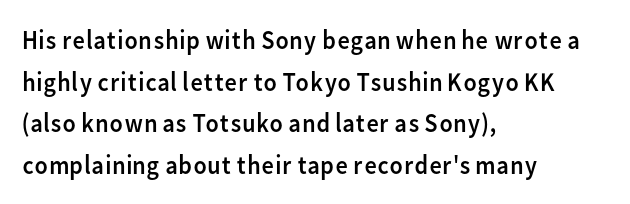
Q: Is the text bold? A: No.
Q: Is the text italic (slanted)? A: No, it is upright.
Q: Is the text underlined? A: No.
Q: How is the paragraph aligned? A: Left-aligned.
Q: Is the spacing between letters normal or unusually wide? A: Normal.
Q: Is the spacing between lines tight, normal or loose? A: Normal.
